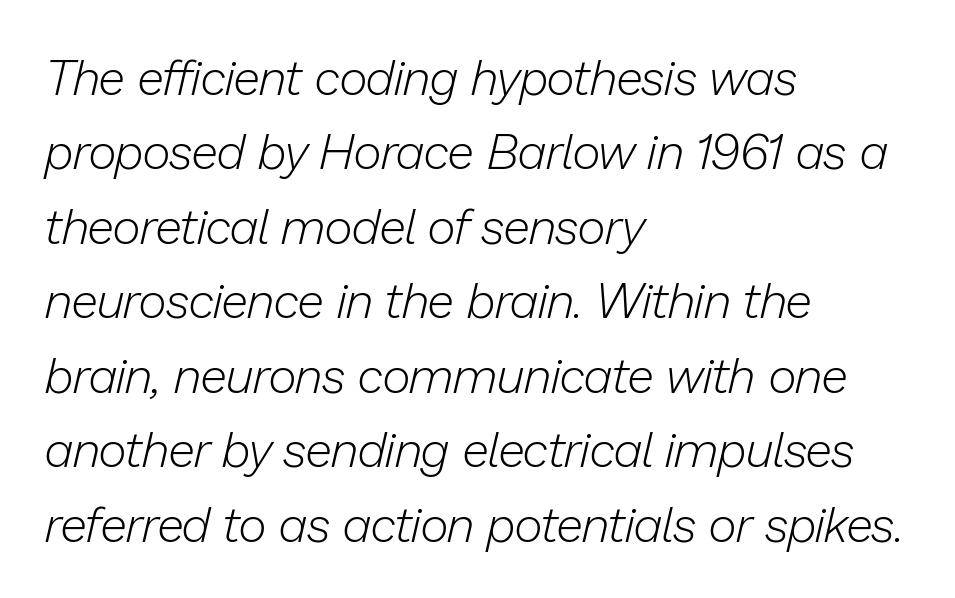
The image shows 49 px light type, italic (leaning right); set left-aligned, normal line spacing (1.52x), normal letter spacing, not underlined; low stroke contrast and a medium x-height.
